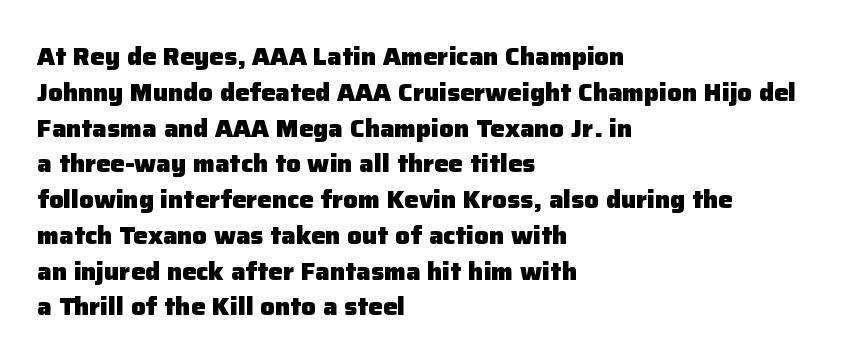
{"italic": "no", "bold": "yes", "underline": "no", "align": "left", "line_spacing": "normal", "line_spacing_ratio": 1.49, "letter_spacing": "normal", "letter_spacing_em": 0.0, "glyph_px": 24}
